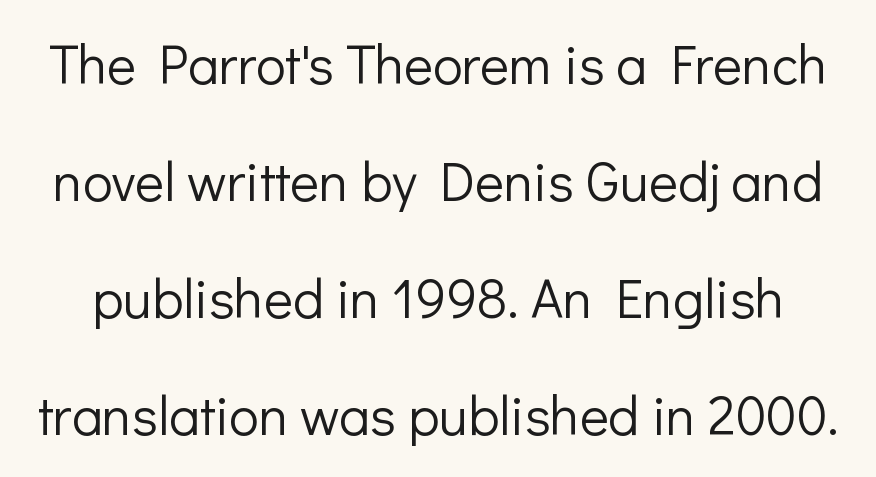
The image shows 55 px light sans-serif type, upright; set loose line spacing (2.13x), normal letter spacing, not underlined; low stroke contrast and a medium x-height.
